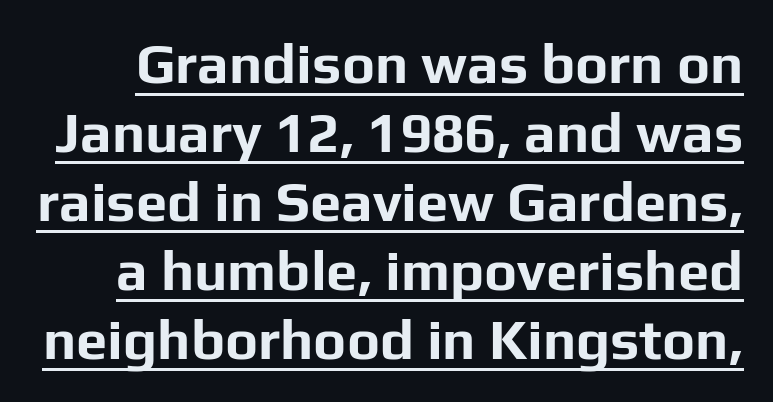
Q: Is the text bold? A: Yes.
Q: Is the text italic (slanted)? A: No, it is upright.
Q: Is the typeface a serif or a sans-serif typeface? A: Sans-serif.
Q: Is the text underlined? A: Yes.
Q: Is the spacing between letters normal or unusually wide? A: Normal.
Q: Width (condensed, normal, or wide)? A: Normal.
Q: Stroke contrast? A: Low.
Q: x-height? A: Medium.
Q: Monospaced? A: No.
